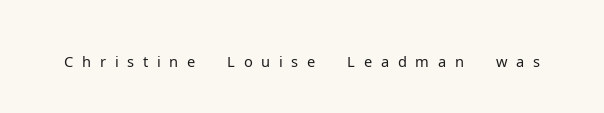
{"serif": "no", "italic": "no", "bold": "no", "weight": "light", "width": "normal", "stroke_contrast": "low", "x_height": "medium", "monospaced": "no", "underline": "no", "letter_spacing": "wide", "letter_spacing_em": 0.29, "glyph_px": 30}
